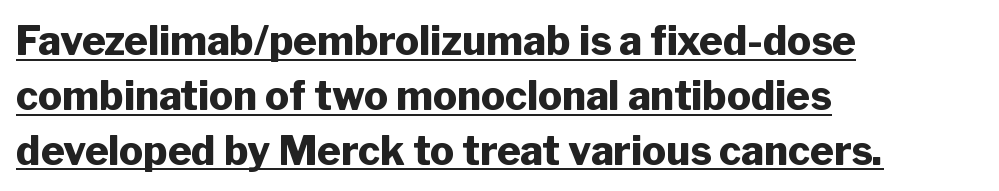
{"serif": "no", "italic": "no", "bold": "yes", "weight": "heavy", "width": "normal", "stroke_contrast": "low", "x_height": "medium", "monospaced": "no", "underline": "yes", "align": "left", "line_spacing": "normal", "line_spacing_ratio": 1.37, "letter_spacing": "normal", "letter_spacing_em": 0.0, "glyph_px": 40}
